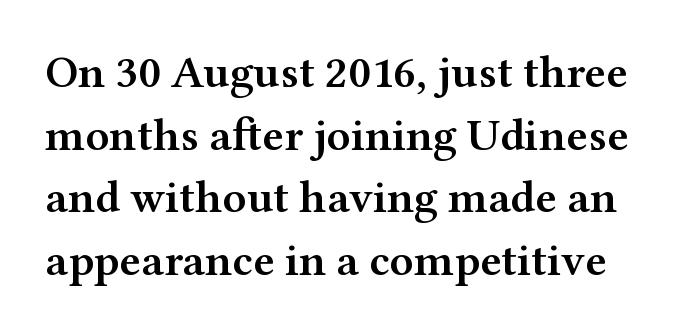
{"serif": "yes", "italic": "no", "bold": "semi", "weight": "semibold", "width": "wide", "stroke_contrast": "medium", "x_height": "medium", "monospaced": "no", "underline": "no", "line_spacing": "normal", "line_spacing_ratio": 1.36, "letter_spacing": "normal", "letter_spacing_em": 0.0, "glyph_px": 46}
